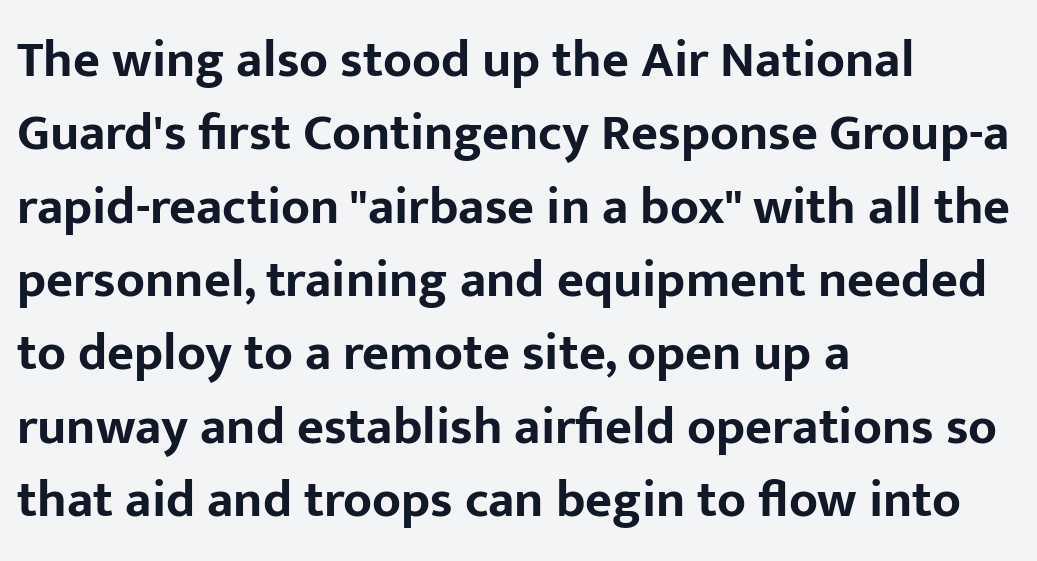
No extra tracking has been applied to these lines. Each letter keeps its own natural width here, so spacing adapts to shape. A sans-serif font was chosen for this passage. Leftover space on each line is placed entirely after the last word. Bare-footed words on every line.
